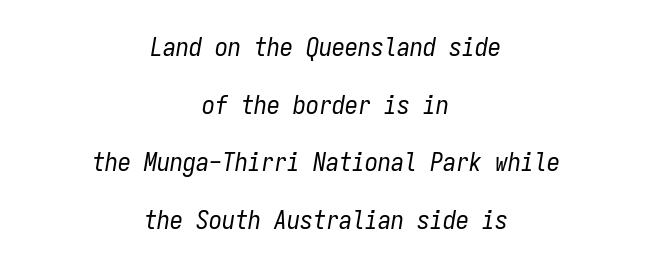
The image shows 26 px text type, italic (leaning right); set centered, loose line spacing (2.22x), normal letter spacing, not underlined.
